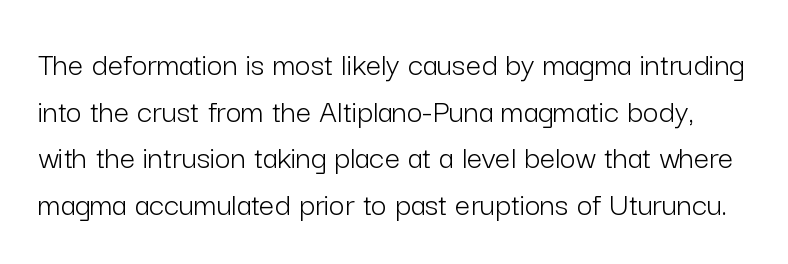
The image shows 34 px light sans-serif type, upright; set normal line spacing (1.37x), normal letter spacing, not underlined; low stroke contrast and a medium x-height.
